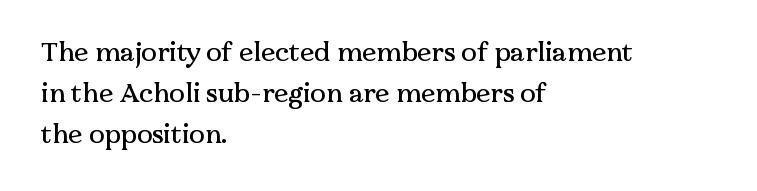
{"italic": "no", "underline": "no", "align": "left", "line_spacing": "normal", "line_spacing_ratio": 1.57, "letter_spacing": "normal", "letter_spacing_em": 0.0, "glyph_px": 26}
